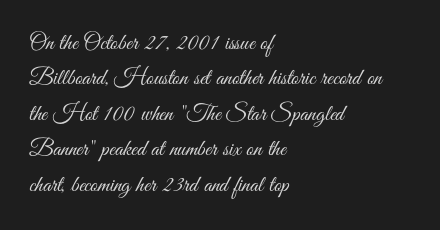
{"bold": "no", "underline": "no", "align": "left", "line_spacing": "normal", "line_spacing_ratio": 1.54, "letter_spacing": "normal", "letter_spacing_em": 0.0, "glyph_px": 23}
